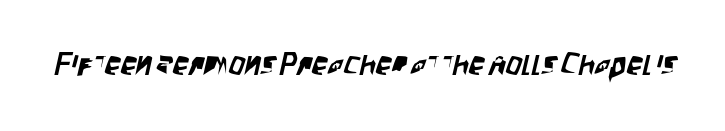
{"serif": "no", "width": "condensed", "stroke_contrast": "low", "x_height": "large", "monospaced": "no", "underline": "no", "letter_spacing": "normal", "letter_spacing_em": 0.0, "glyph_px": 32}
